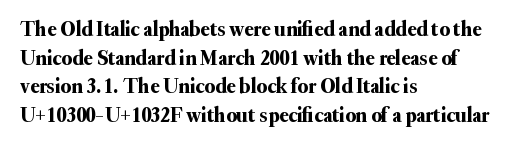
{"italic": "no", "underline": "no", "align": "left", "line_spacing": "normal", "line_spacing_ratio": 1.36, "letter_spacing": "normal", "letter_spacing_em": 0.0, "glyph_px": 21}
